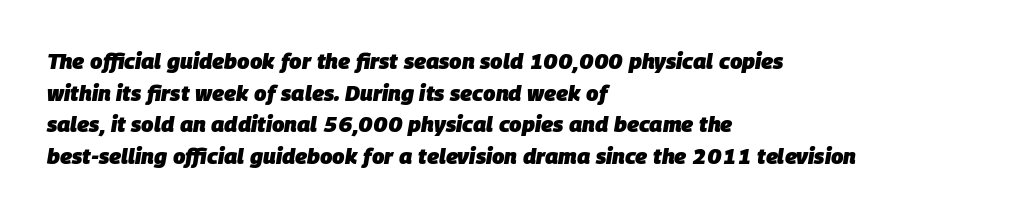
{"italic": "yes", "lean": "right", "slant_degrees": 9, "bold": "yes", "underline": "no", "align": "left", "line_spacing": "normal", "line_spacing_ratio": 1.44, "letter_spacing": "normal", "letter_spacing_em": 0.0, "glyph_px": 22}
